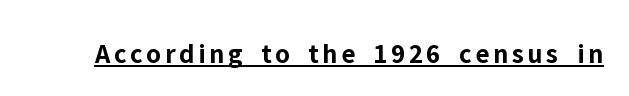
{"serif": "no", "italic": "no", "bold": "yes", "weight": "bold", "width": "normal", "stroke_contrast": "low", "x_height": "medium", "monospaced": "no", "underline": "yes", "glyph_px": 28}
